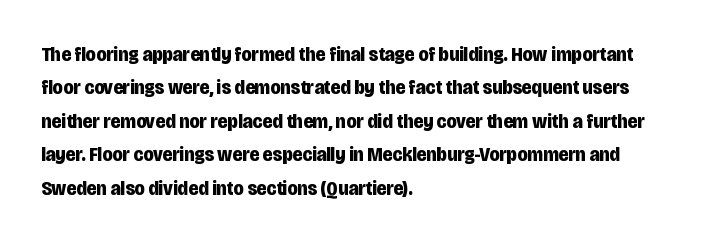
Q: Is the text bold? A: Yes.
Q: Is the text italic (slanted)? A: No, it is upright.
Q: Is the text underlined? A: No.
Q: How is the paragraph aligned? A: Left-aligned.
Q: Is the spacing between letters normal or unusually wide? A: Normal.
Q: Is the spacing between lines tight, normal or loose? A: Normal.
